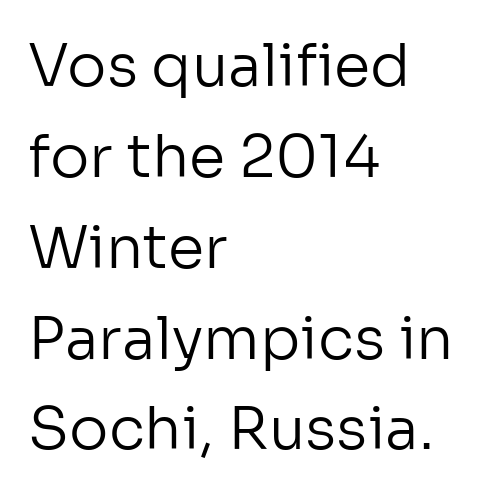
{"serif": "no", "italic": "no", "bold": "no", "weight": "regular", "width": "normal", "stroke_contrast": "low", "x_height": "medium", "monospaced": "no", "underline": "no", "align": "left", "line_spacing": "normal", "line_spacing_ratio": 1.54, "letter_spacing": "normal", "letter_spacing_em": 0.0, "glyph_px": 59}
